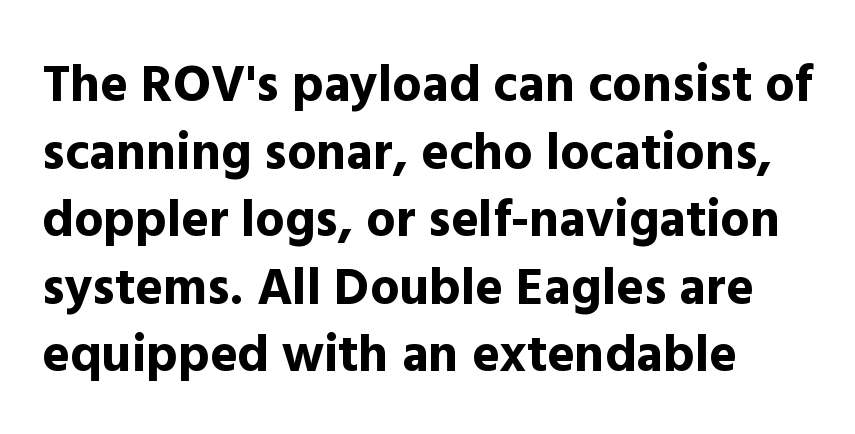
Q: Is the text bold? A: Yes.
Q: Is the text italic (slanted)? A: No, it is upright.
Q: Is the typeface a serif or a sans-serif typeface? A: Sans-serif.
Q: Is the text underlined? A: No.
Q: Is the spacing between letters normal or unusually wide? A: Normal.
Q: Is the spacing between lines tight, normal or loose? A: Normal.
Q: Width (condensed, normal, or wide)? A: Normal.
Q: x-height? A: Medium.
Q: Monospaced? A: No.
